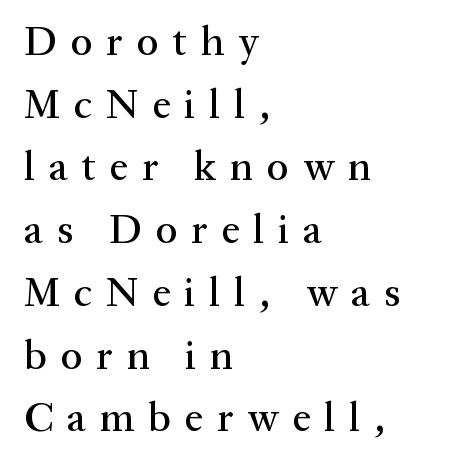
Designer's note — italics off, roman on. The font family rendered here belongs to the serif group. Proportional: the letters do not fall into vertical columns. This rendering features lettering with no underline. One-word summary of the alignment: left.
